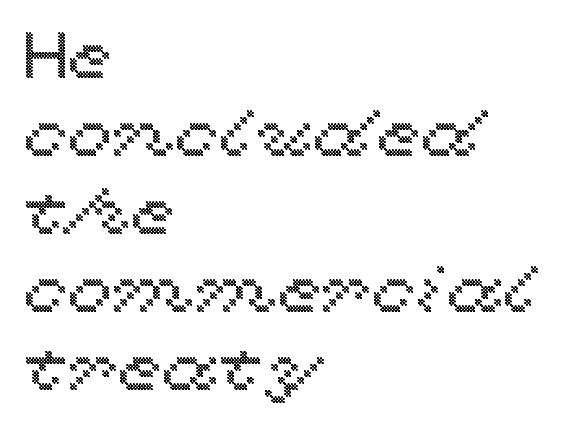
The image shows 65 px wide type; set left-aligned, line spacing 1.2x, normal letter spacing, not underlined; a medium x-height.
